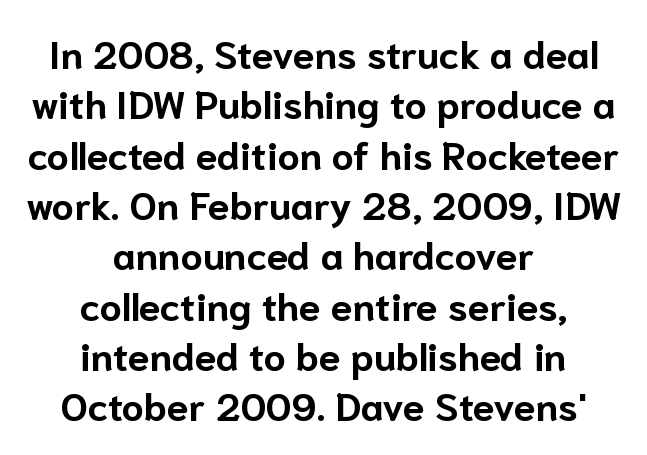
{"serif": "no", "italic": "no", "bold": "yes", "weight": "bold", "width": "normal", "stroke_contrast": "low", "x_height": "medium", "monospaced": "no", "underline": "no", "align": "center", "line_spacing": "normal", "line_spacing_ratio": 1.29, "letter_spacing": "normal", "letter_spacing_em": 0.0, "glyph_px": 39}
